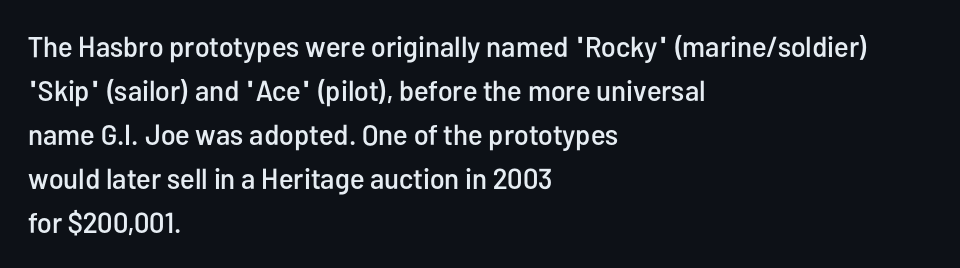
Spacing verdict: proportional, widths tailored to each character. Every stem runs plumb, perpendicular to the baseline. One glance says typical: line gaps are just what's usual. These lines are set flush left with a ragged right edge. Tracking value appears to be zero — textbook default spacing. Note: no serifs on the glyphs.
